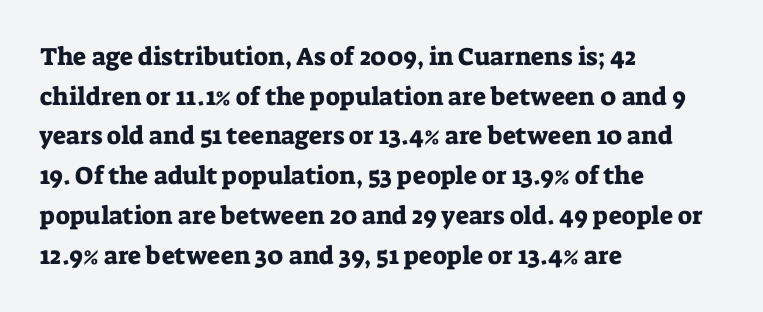
Q: Is the text italic (slanted)? A: No, it is upright.
Q: Is the text underlined? A: No.
Q: How is the paragraph aligned? A: Left-aligned.
Q: Is the spacing between letters normal or unusually wide? A: Normal.
Q: Is the spacing between lines tight, normal or loose? A: Normal.
